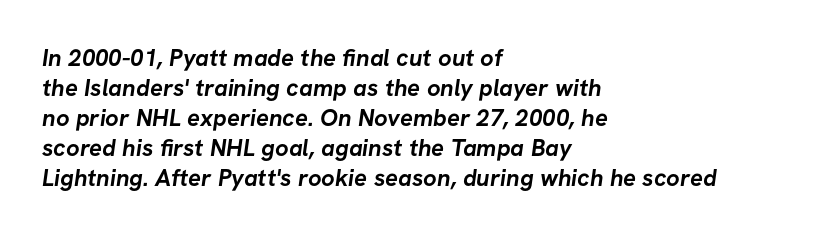
{"bold": "yes", "underline": "no", "align": "left", "line_spacing": "normal", "line_spacing_ratio": 1.25, "letter_spacing": "normal", "letter_spacing_em": 0.0, "glyph_px": 24}
